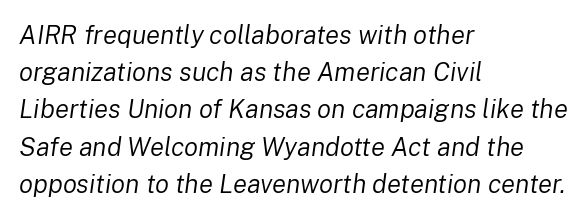
Q: Is the text bold? A: No.
Q: Is the text italic (slanted)? A: Yes, it leans right by about 8 degrees.
Q: Is the text underlined? A: No.
Q: How is the paragraph aligned? A: Left-aligned.
Q: Is the spacing between letters normal or unusually wide? A: Normal.
Q: Is the spacing between lines tight, normal or loose? A: Normal.
